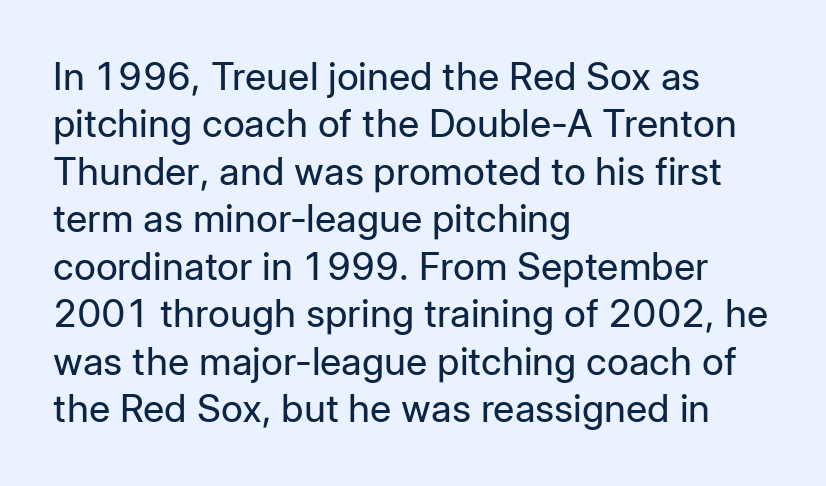
{"serif": "no", "italic": "no", "bold": "no", "weight": "regular", "width": "normal", "stroke_contrast": "low", "x_height": "medium", "monospaced": "no", "underline": "no", "align": "left", "line_spacing": "normal", "line_spacing_ratio": 1.25, "letter_spacing": "normal", "letter_spacing_em": 0.0, "glyph_px": 38}
